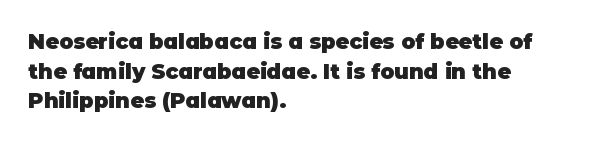
Q: Is the text bold? A: Yes.
Q: Is the text italic (slanted)? A: No, it is upright.
Q: Is the text underlined? A: No.
Q: How is the paragraph aligned? A: Left-aligned.
Q: Is the spacing between letters normal or unusually wide? A: Normal.
Q: Is the spacing between lines tight, normal or loose? A: Normal.
